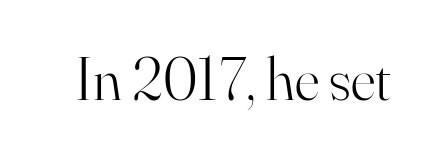
Q: Is the text bold? A: No.
Q: Is the text italic (slanted)? A: No, it is upright.
Q: Is the typeface a serif or a sans-serif typeface? A: Serif.
Q: Is the text underlined? A: No.
Q: Is the spacing between letters normal or unusually wide? A: Normal.
Q: Width (condensed, normal, or wide)? A: Normal.
Q: Stroke contrast? A: High.
Q: x-height? A: Small.
Q: Monospaced? A: No.
